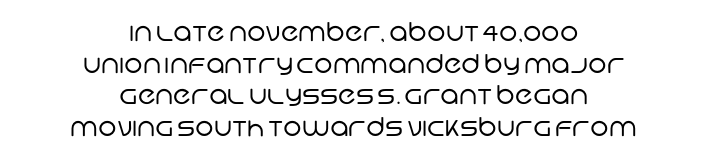
Q: Is the text bold? A: No.
Q: Is the text underlined? A: No.
Q: How is the paragraph aligned? A: Centered.
Q: Is the spacing between letters normal or unusually wide? A: Normal.
